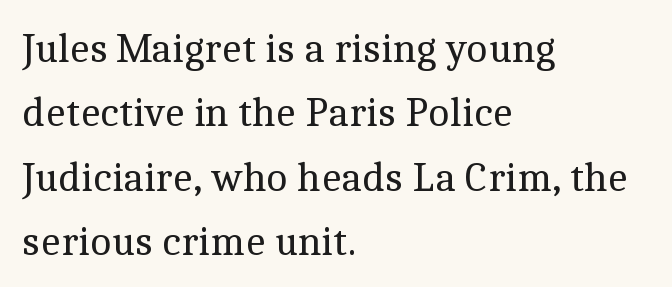
The image shows 42 px regular-weight serif type, upright; set left-aligned, normal line spacing (1.53x), normal letter spacing, not underlined; a medium x-height.
